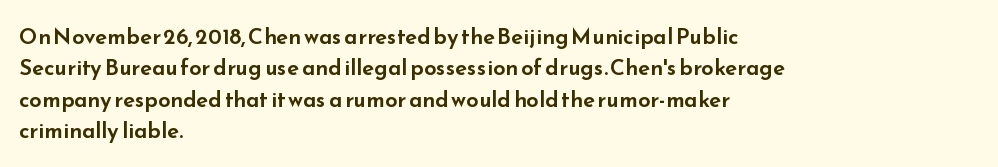
Quick note: underline off. Interline gaps are of average width in this sample. Notice how the stems are strictly vertical — no italics here. How are the letters spaced? Ordinarily, with no added tracking. The lines are quadded left.
